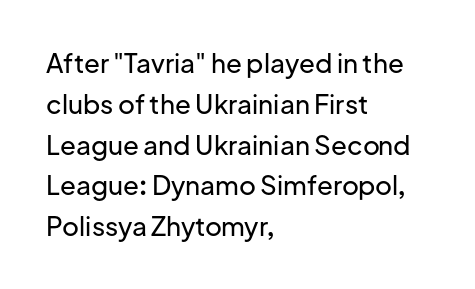
{"italic": "no", "underline": "no", "align": "left", "line_spacing": "normal", "line_spacing_ratio": 1.57, "letter_spacing": "normal", "letter_spacing_em": 0.0, "glyph_px": 26}
